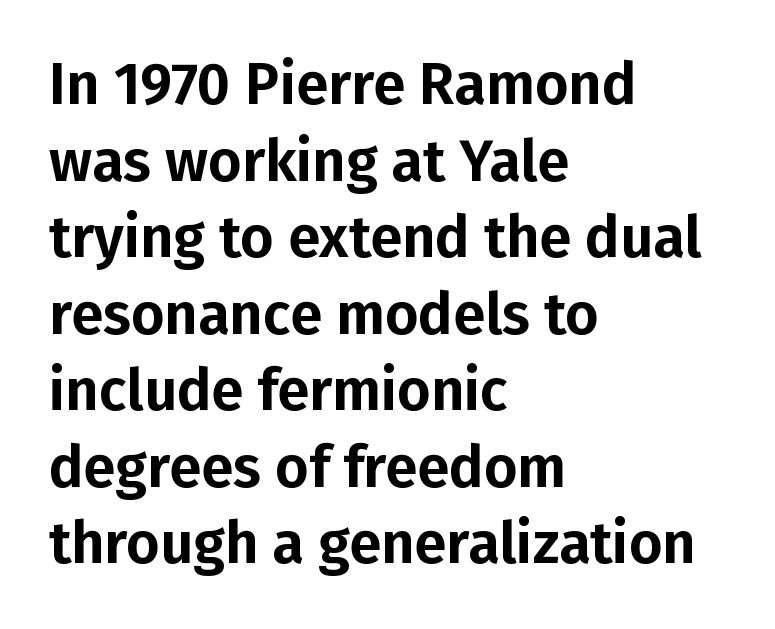
{"serif": "no", "italic": "no", "width": "normal", "stroke_contrast": "low", "x_height": "medium", "monospaced": "no", "underline": "no", "align": "left", "line_spacing": "normal", "line_spacing_ratio": 1.32, "letter_spacing": "normal", "letter_spacing_em": 0.0, "glyph_px": 58}
